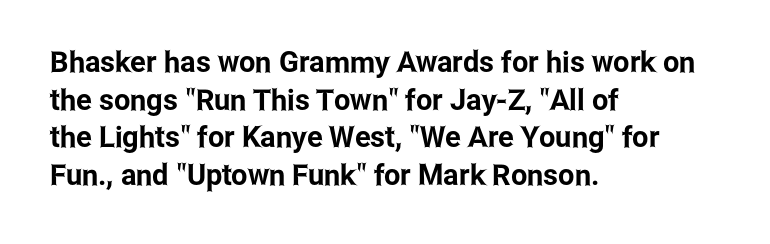
The image shows 29 px condensed sans-serif type, upright; set left-aligned, normal line spacing (1.3x), normal letter spacing, not underlined; low stroke contrast and a medium x-height.
